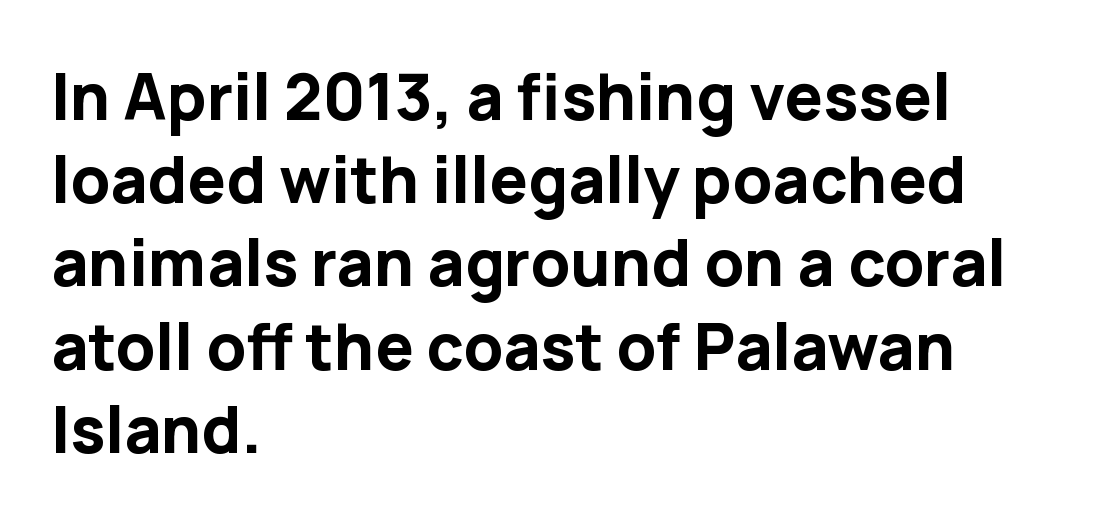
Q: Is the text bold? A: Yes.
Q: Is the text italic (slanted)? A: No, it is upright.
Q: Is the typeface a serif or a sans-serif typeface? A: Sans-serif.
Q: Is the text underlined? A: No.
Q: How is the paragraph aligned? A: Left-aligned.
Q: Is the spacing between letters normal or unusually wide? A: Normal.
Q: Is the spacing between lines tight, normal or loose? A: Normal.
Q: Width (condensed, normal, or wide)? A: Normal.
Q: Stroke contrast? A: Low.
Q: x-height? A: Medium.
Q: Monospaced? A: No.
